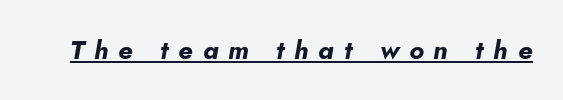
Q: Is the text bold? A: Yes.
Q: Is the text italic (slanted)? A: Yes, it leans right by about 5 degrees.
Q: Is the text underlined? A: Yes.
Q: Is the spacing between letters normal or unusually wide? A: Unusually wide.
